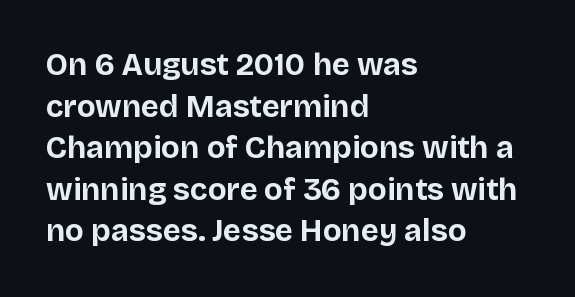
The image shows 31 px bold sans-serif type, upright; set left-aligned, normal line spacing (1.34x), normal letter spacing, not underlined; low stroke contrast and a large x-height.
